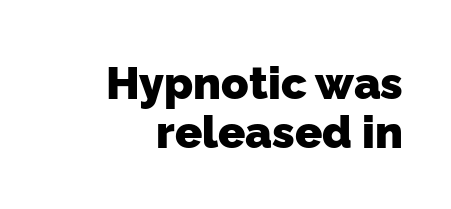
The sample has been set heavy, in full bold. Any mark beneath the type? The region is blank. The ragged edge is on the left, which tells us the setting is flush right. Observe the absence of serifs on each vertical stroke in this sample. The face used here is proportionally spaced, like ordinary book or web type. The passage shown stacks its lines with hardly any gap.
